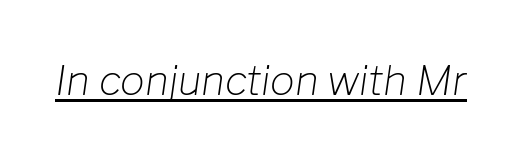
Q: Is the text bold? A: No.
Q: Is the text italic (slanted)? A: Yes, it leans right by about 8 degrees.
Q: Is the text underlined? A: Yes.
Q: Is the spacing between letters normal or unusually wide? A: Normal.
Q: Width (condensed, normal, or wide)? A: Normal.
Q: Stroke contrast? A: Low.
Q: x-height? A: Medium.
Q: Monospaced? A: No.
